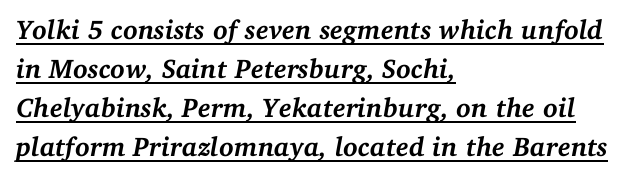
The rendering uses a moderate line-height, typical for paragraphs. Where is the straight margin? On the left. Short note: letters normally spaced. Thick stems and heavy bowls — unmistakably bold. An italicized treatment has been applied to the whole sample.
